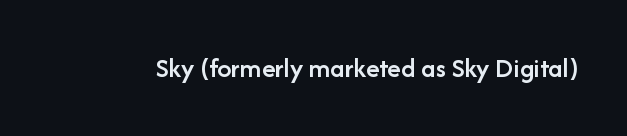
{"serif": "no", "italic": "no", "bold": "semi", "weight": "semibold", "width": "normal", "stroke_contrast": "low", "x_height": "medium", "monospaced": "no", "underline": "no", "letter_spacing": "normal", "letter_spacing_em": 0.0, "glyph_px": 28}
